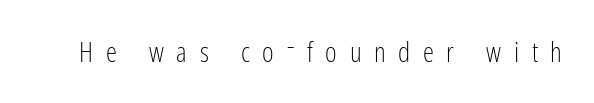
The tracking jumps out immediately: characters are airy and widely separated. The specimen reads as upright at a glance. Unlike a traditional serif, this face leaves its strokes unadorned. Nobody drew a line under any word here. The passage shown is not bold in any degree.
